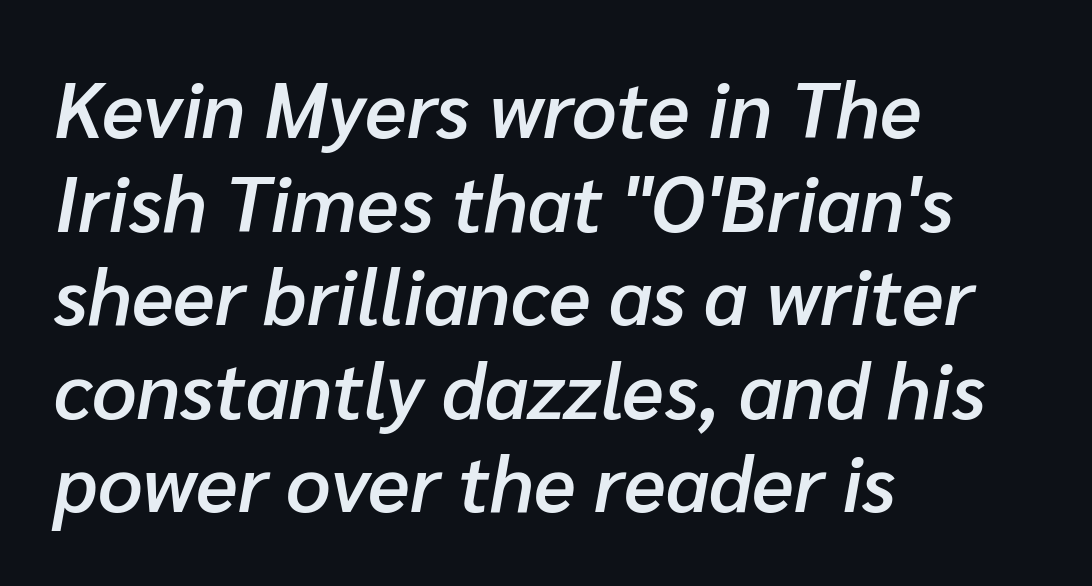
{"italic": "yes", "lean": "right", "slant_degrees": 10, "bold": "semi", "weight": "semibold", "width": "normal", "stroke_contrast": "low", "x_height": "medium", "monospaced": "no", "underline": "no", "align": "left", "line_spacing_ratio": 1.2, "letter_spacing": "normal", "letter_spacing_em": 0.0, "glyph_px": 78}
